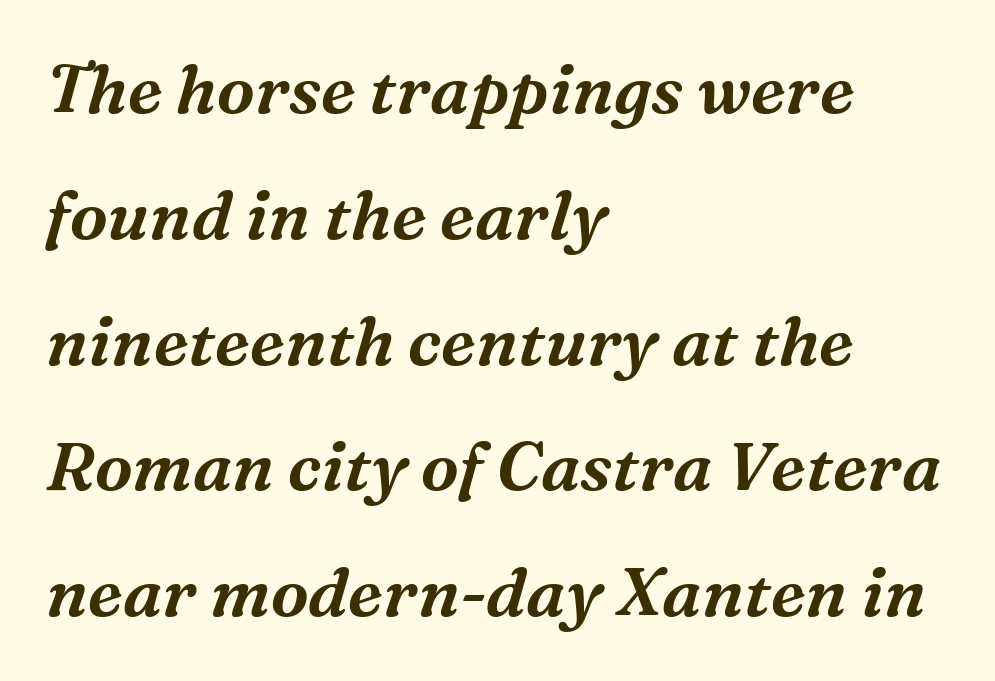
All the whitespace from short lines collects on the right. The whole block is typeset with a tilt. A bare baseline throughout the passage. Proportional: the letters do not fall into vertical columns.
